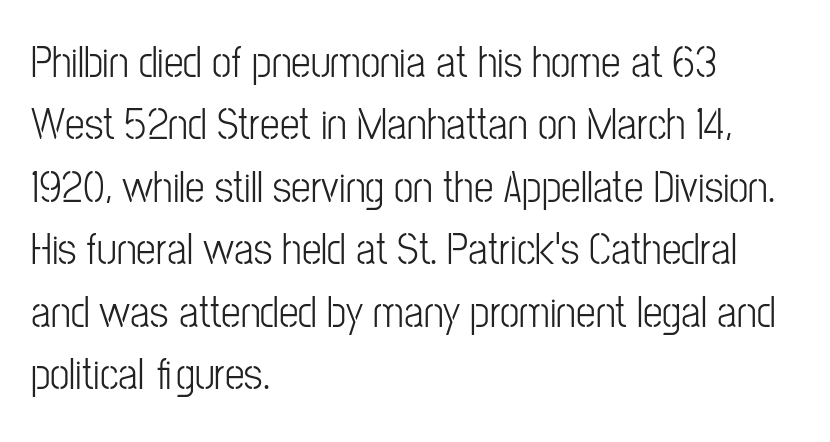
Each line starts at the same left margin while the right side varies. Quick note: not italic, upright. Tracking value appears to be zero — textbook default spacing. Honestly, there is no underline to notice here at all.
